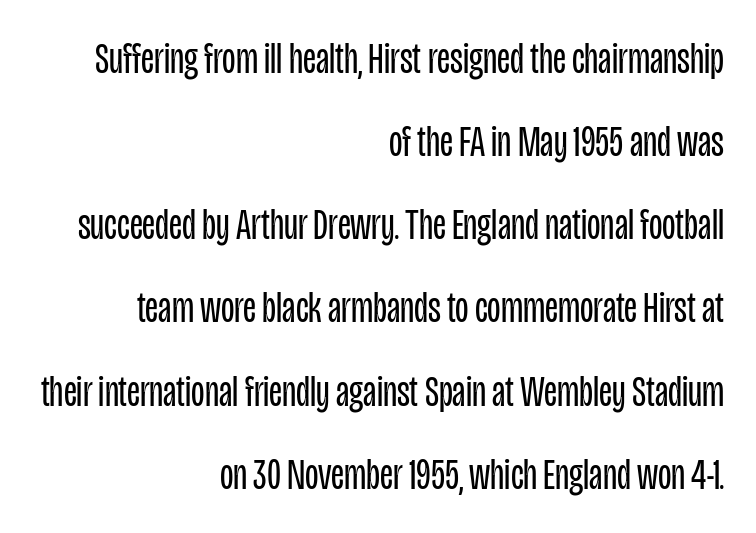
{"serif": "no", "italic": "no", "bold": "no", "weight": "regular", "width": "condensed", "stroke_contrast": "low", "x_height": "large", "monospaced": "no", "underline": "no", "align": "right", "line_spacing_ratio": 1.89, "letter_spacing": "normal", "letter_spacing_em": 0.0, "glyph_px": 44}
